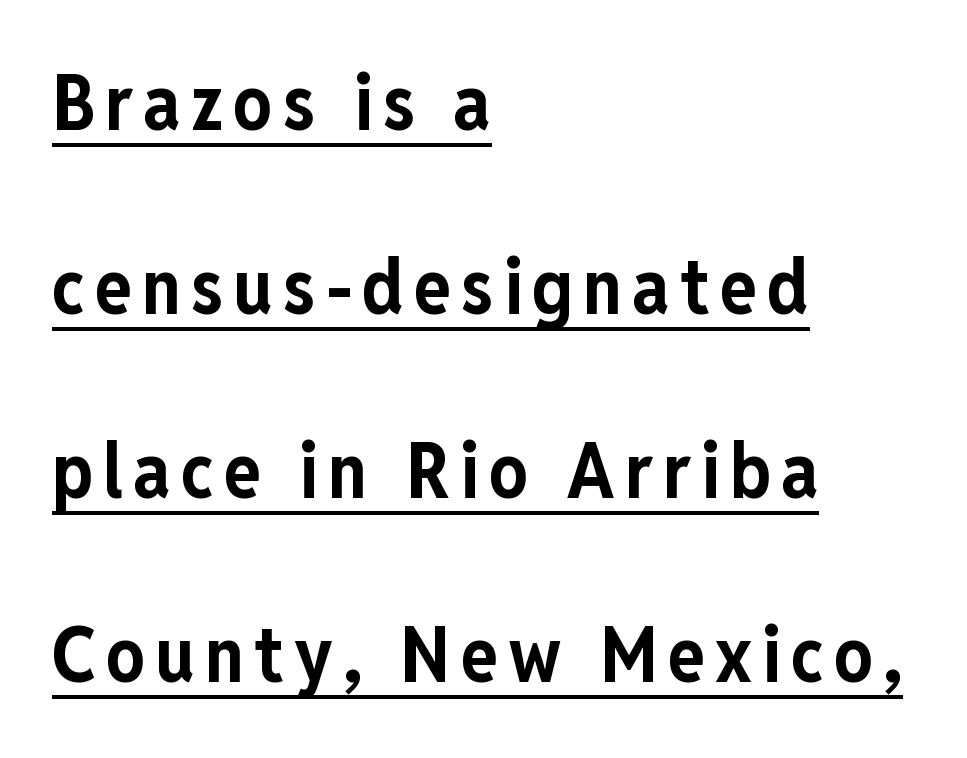
Vertical strokes here are truly vertical. The lines are quadded left. Honestly, the rows look like they've been pulled way apart. Every letter is thick-stroked: bold, no question. Font category for this specimen: sans-serif.
